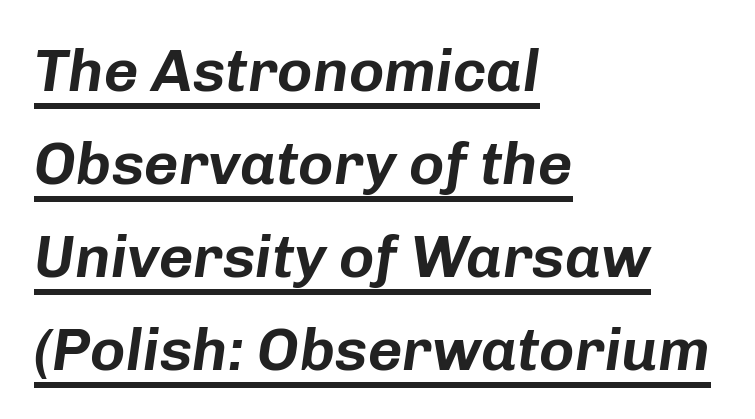
{"italic": "yes", "lean": "right", "slant_degrees": 8, "width": "normal", "stroke_contrast": "low", "x_height": "medium", "monospaced": "no", "underline": "yes", "align": "left", "line_spacing": "normal", "line_spacing_ratio": 1.55, "letter_spacing": "normal", "letter_spacing_em": 0.0, "glyph_px": 60}
